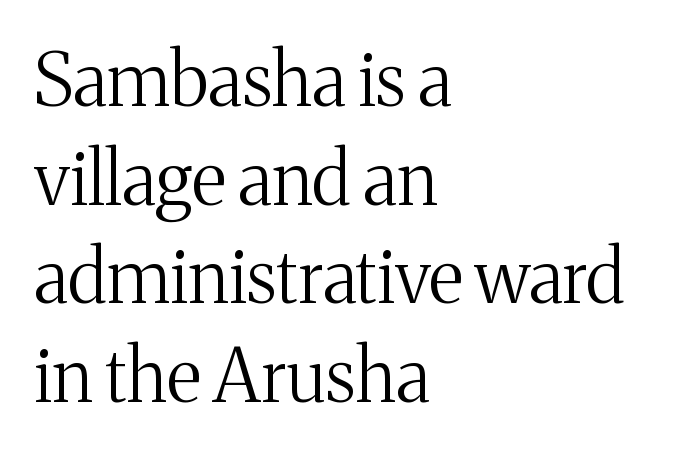
To sum up the face: it has serifs. Compared with a typical body face, this is equally light or lighter still. Observe the ordinary spacing: letters are neighbours, not strangers. Tall strokes in this sample are plumb rather than angled. The baseline area is clear.
